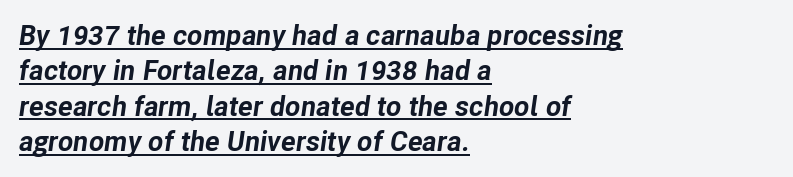
Q: Is the text bold? A: Yes.
Q: Is the text italic (slanted)? A: Yes, it leans right by about 8 degrees.
Q: Is the text underlined? A: Yes.
Q: How is the paragraph aligned? A: Left-aligned.
Q: Is the spacing between letters normal or unusually wide? A: Normal.
Q: Is the spacing between lines tight, normal or loose? A: Normal.
Q: Width (condensed, normal, or wide)? A: Normal.
Q: Stroke contrast? A: Low.
Q: x-height? A: Medium.
Q: Monospaced? A: No.
